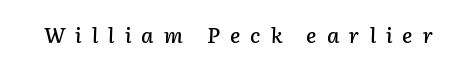
The image shows 21 px text type, italic (leaning right); set unusually wide letter spacing (+0.48 em), not underlined.
